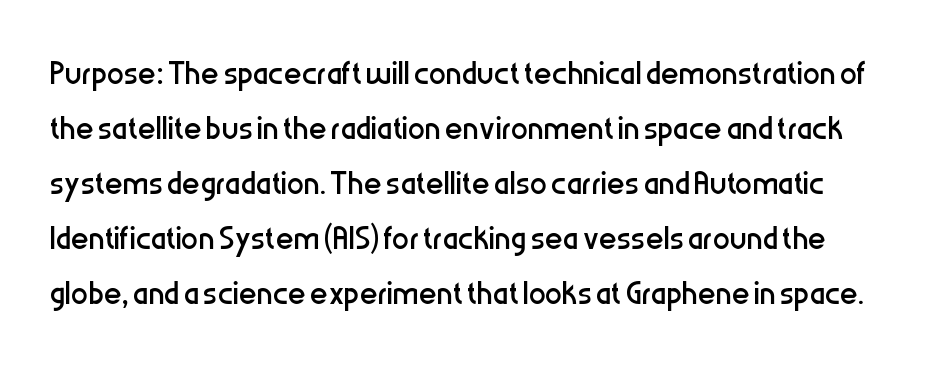
Lines of text with bare space underneath. What stands out about the letter spacing? Nothing — it is the standard amount. Stroke thickness stays within the range of a standard reading face or lighter. Type style note: lacks serifs. Ascenders rise straight up at ninety degrees. Looks like regular typesetting: each glyph gets only the width it needs.
